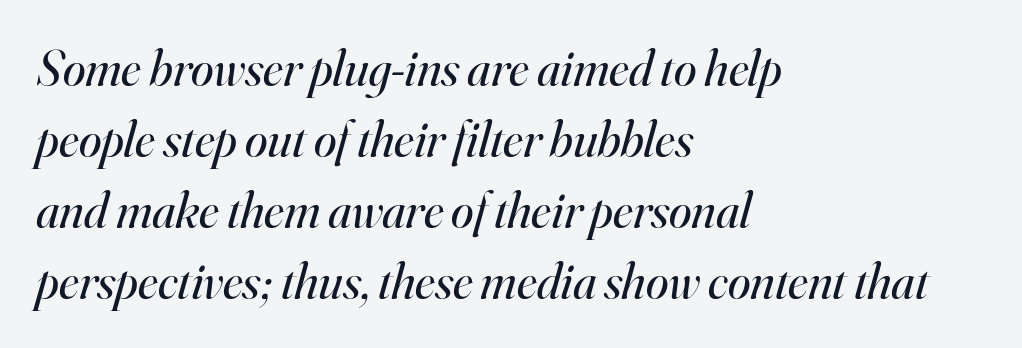
This sample has the flowing, uneven cadence of proportional lettering. Regarding leading, the lines here are spaced in the standard way. The type family on display is of the serif kind. Caption: standard tracking, unaltered. The text block is weighted toward the left margin, trailing off unevenly rightward. The passage shown leans; its letterforms are oblique.
